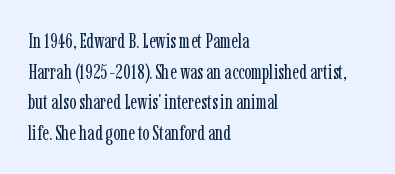
Q: Is the text bold? A: No.
Q: Is the text italic (slanted)? A: No, it is upright.
Q: Is the text underlined? A: No.
Q: How is the paragraph aligned? A: Left-aligned.
Q: Is the spacing between letters normal or unusually wide? A: Normal.
Q: Is the spacing between lines tight, normal or loose? A: Normal.
